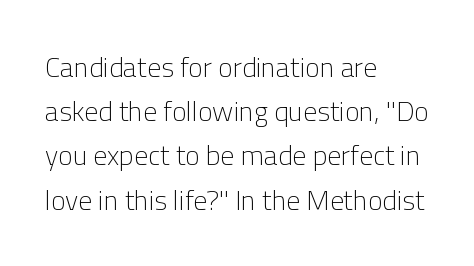
The image shows 28 px light sans-serif type, upright; set left-aligned, normal line spacing (1.58x), normal letter spacing, not underlined; low stroke contrast and a medium x-height.
